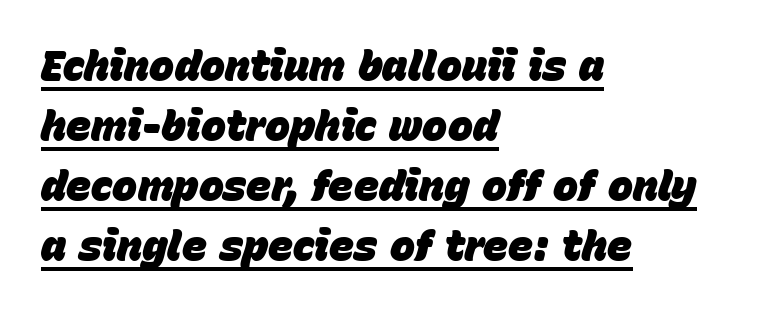
The image shows 42 px heavy type, italic (leaning right); set left-aligned, normal line spacing (1.43x), normal letter spacing, underlined; low stroke contrast and a large x-height.
